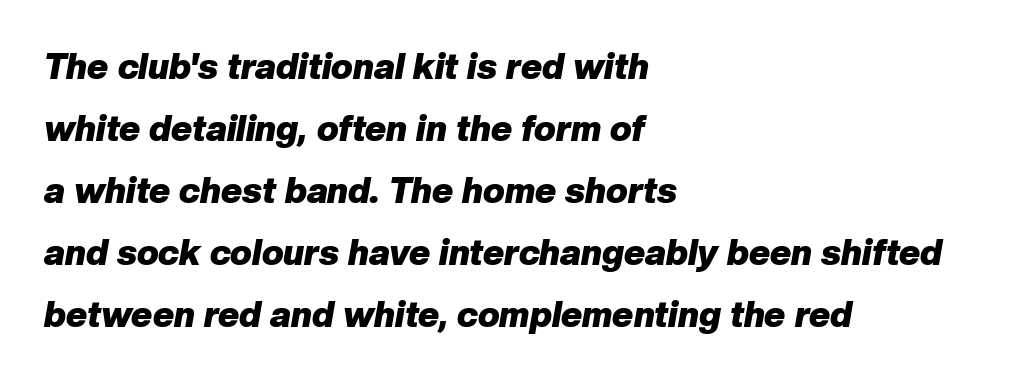
Character widths vary here, with narrow letters taking less room than wide ones. Quick note: underline off. On the weight axis this lands at bold, roughly 700. The lines are quadded left. A typesetter would mark this as italic.
